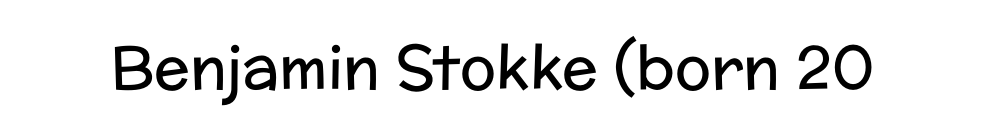
{"serif": "no", "italic": "no", "bold": "no", "weight": "regular", "width": "normal", "stroke_contrast": "low", "x_height": "medium", "monospaced": "no", "underline": "no", "letter_spacing": "normal", "letter_spacing_em": 0.0, "glyph_px": 60}
